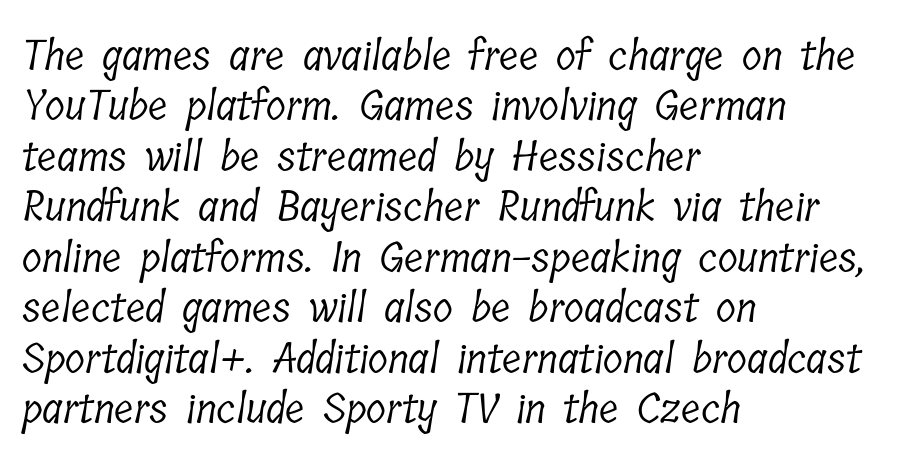
Varying glyph widths throughout — classic text-font behaviour. Nothing heavy about these letters — not bold at all. There is no visible air inserted between adjacent glyphs. A serif font was chosen for this passage. Words float on clear page, feet unadorned.
